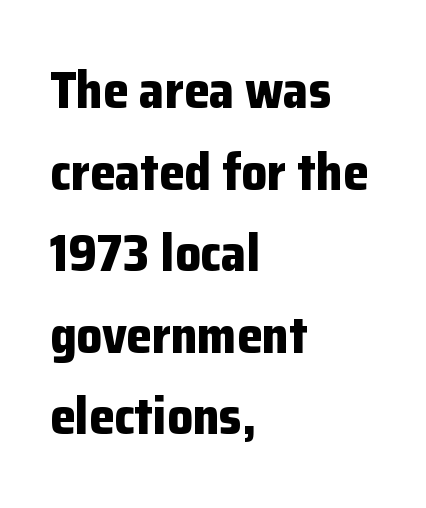
{"serif": "no", "italic": "no", "bold": "yes", "weight": "bold", "width": "normal", "stroke_contrast": "low", "x_height": "medium", "monospaced": "no", "underline": "no", "align": "left", "line_spacing": "normal", "line_spacing_ratio": 1.6, "letter_spacing": "normal", "letter_spacing_em": 0.0, "glyph_px": 51}
